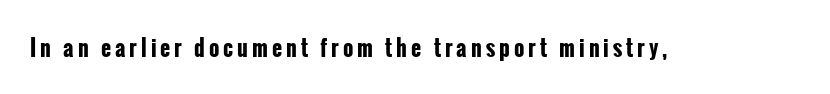
Q: Is the text bold? A: Yes.
Q: Is the text italic (slanted)? A: No, it is upright.
Q: Is the text underlined? A: No.
